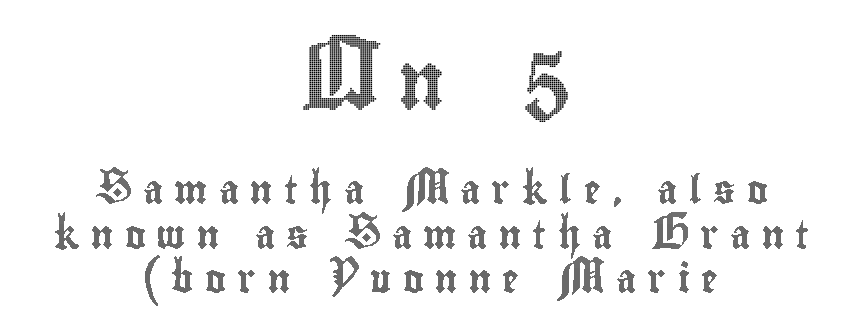
{"italic": "no", "width": "condensed", "x_height": "small", "monospaced": "no", "underline": "no", "align": "center", "line_spacing": "normal", "line_spacing_ratio": 1.6, "letter_spacing": "wide", "letter_spacing_em": 0.41, "larger_block": "first", "size_ratio": 2.04, "glyph_px": 57}
